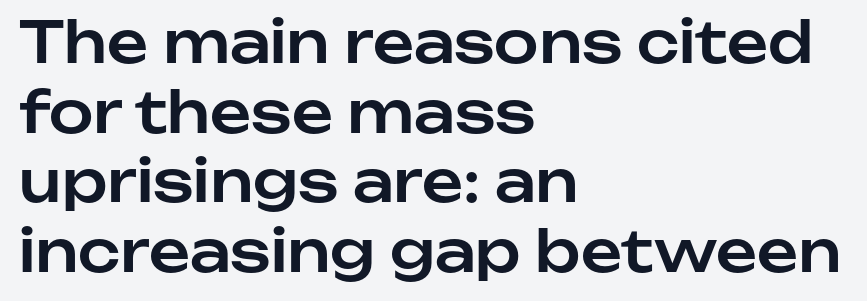
{"serif": "no", "italic": "no", "width": "normal", "stroke_contrast": "low", "x_height": "medium", "monospaced": "no", "underline": "no", "align": "left", "line_spacing_ratio": 1.22, "letter_spacing": "normal", "letter_spacing_em": 0.0, "glyph_px": 57}
